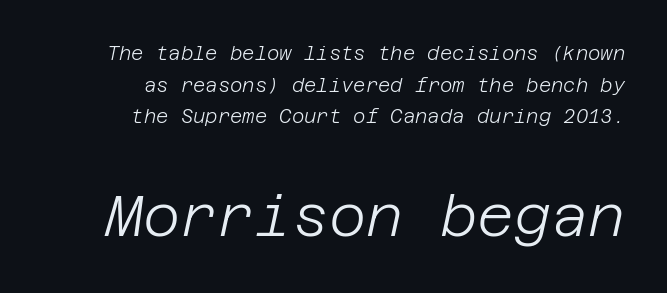
Q: Is the text bold? A: No.
Q: Is the text italic (slanted)? A: Yes, it leans right by about 12 degrees.
Q: Is the text underlined? A: No.
Q: How is the paragraph aligned? A: Right-aligned.
Q: Is the spacing between letters normal or unusually wide? A: Normal.
Q: Is the spacing between lines tight, normal or loose? A: Normal.
Q: Which block of text is set in a larger size, the first (top) or the second (bottom)? A: The second (bottom) one.
Q: Width (condensed, normal, or wide)? A: Normal.
Q: Stroke contrast? A: Low.
Q: x-height? A: Large.
